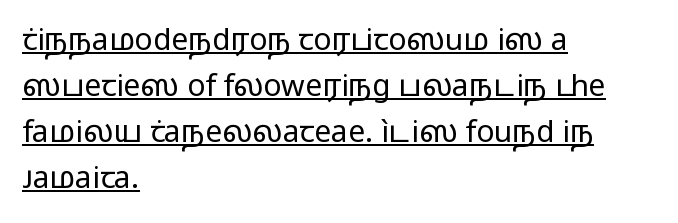
The image shows 30 px regular-weight, wide sans-serif type, upright; set left-aligned, normal line spacing (1.53x), normal letter spacing, underlined; low stroke contrast and a medium x-height.
